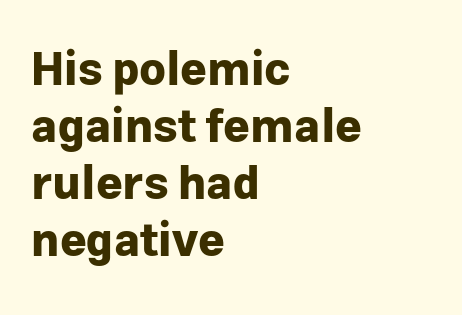
Q: Is the text bold? A: Yes.
Q: Is the text italic (slanted)? A: No, it is upright.
Q: Is the typeface a serif or a sans-serif typeface? A: Sans-serif.
Q: Is the text underlined? A: No.
Q: How is the paragraph aligned? A: Left-aligned.
Q: Is the spacing between letters normal or unusually wide? A: Normal.
Q: Width (condensed, normal, or wide)? A: Normal.
Q: Stroke contrast? A: Low.
Q: x-height? A: Medium.
Q: Monospaced? A: No.
